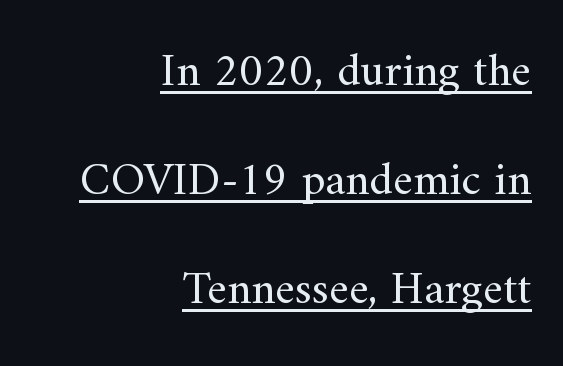
{"serif": "yes", "italic": "no", "bold": "no", "weight": "regular", "width": "normal", "stroke_contrast": "medium", "x_height": "small", "monospaced": "no", "underline": "yes", "align": "right", "line_spacing": "loose", "line_spacing_ratio": 2.32, "letter_spacing": "normal", "letter_spacing_em": 0.0, "glyph_px": 47}
